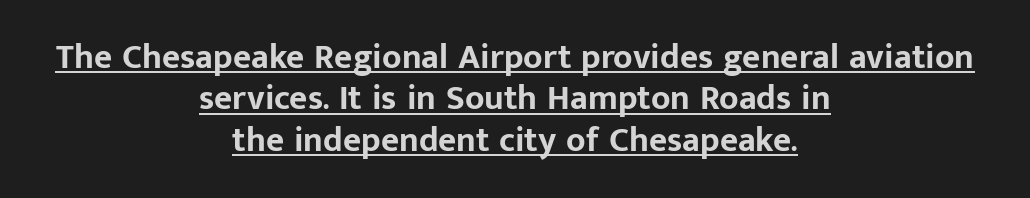
Q: Is the text bold? A: Yes.
Q: Is the text italic (slanted)? A: No, it is upright.
Q: Is the typeface a serif or a sans-serif typeface? A: Sans-serif.
Q: Is the text underlined? A: Yes.
Q: How is the paragraph aligned? A: Centered.
Q: Is the spacing between letters normal or unusually wide? A: Normal.
Q: Width (condensed, normal, or wide)? A: Normal.
Q: Stroke contrast? A: Low.
Q: x-height? A: Medium.
Q: Monospaced? A: No.
